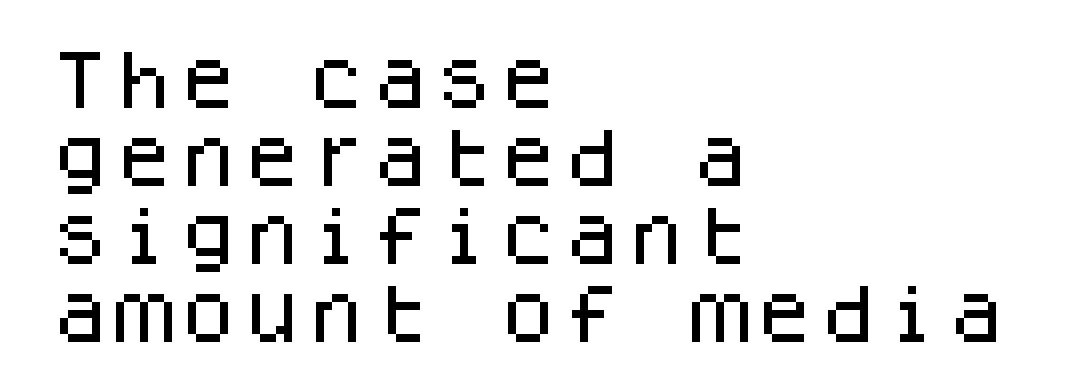
Q: Is the text italic (slanted)? A: No, it is upright.
Q: Is the typeface a serif or a sans-serif typeface? A: Sans-serif.
Q: Is the text underlined? A: No.
Q: How is the paragraph aligned? A: Left-aligned.
Q: Is the spacing between letters normal or unusually wide? A: Normal.
Q: Width (condensed, normal, or wide)? A: Normal.
Q: Stroke contrast? A: Low.
Q: x-height? A: Large.
Q: Monospaced? A: Yes.
